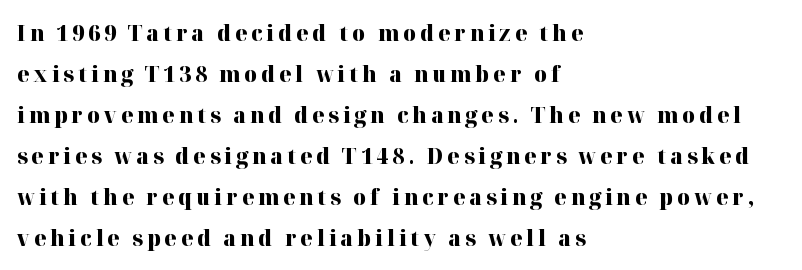
The image shows 22 px bold type, upright; set left-aligned, line spacing 1.86x, not underlined.
